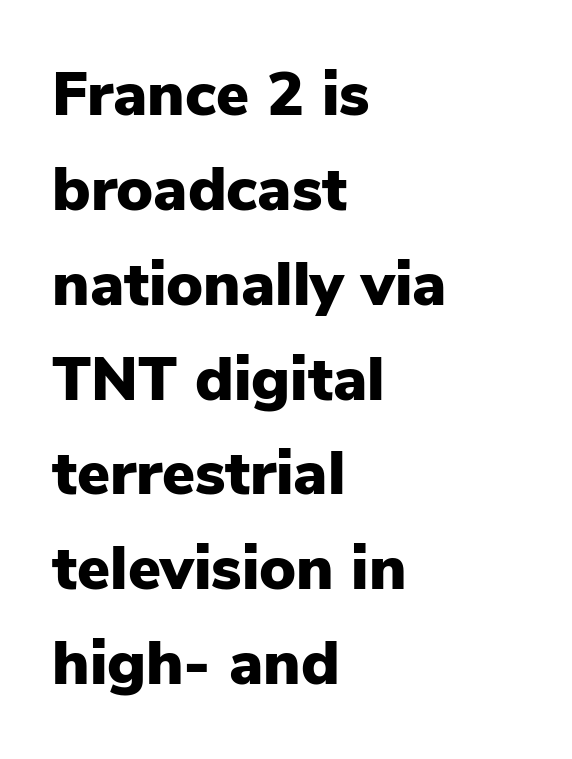
The passage shown stacks its lines at a standard gap. Is the block centered? No — it sits flush against the left margin. Posture: upright roman. Its strokes are broad and dark, the hallmark of bold type. Typographically, this falls in the sans-serif category. Letter spacing: default.
